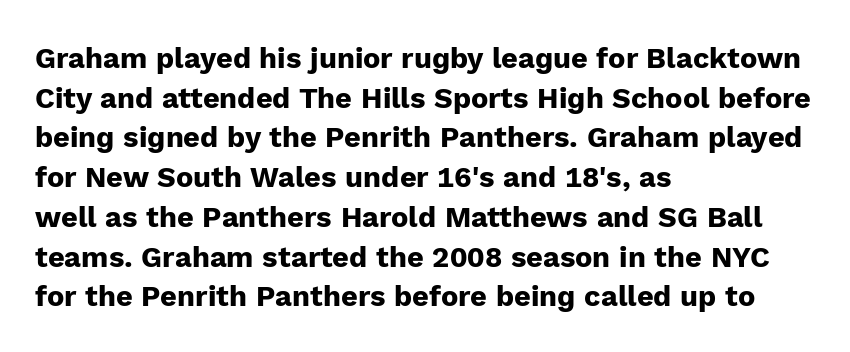
Q: Is the text bold? A: Yes.
Q: Is the text italic (slanted)? A: No, it is upright.
Q: Is the typeface a serif or a sans-serif typeface? A: Sans-serif.
Q: Is the text underlined? A: No.
Q: How is the paragraph aligned? A: Left-aligned.
Q: Is the spacing between letters normal or unusually wide? A: Normal.
Q: Is the spacing between lines tight, normal or loose? A: Normal.
Q: Width (condensed, normal, or wide)? A: Normal.
Q: Stroke contrast? A: Low.
Q: x-height? A: Medium.
Q: Monospaced? A: No.
